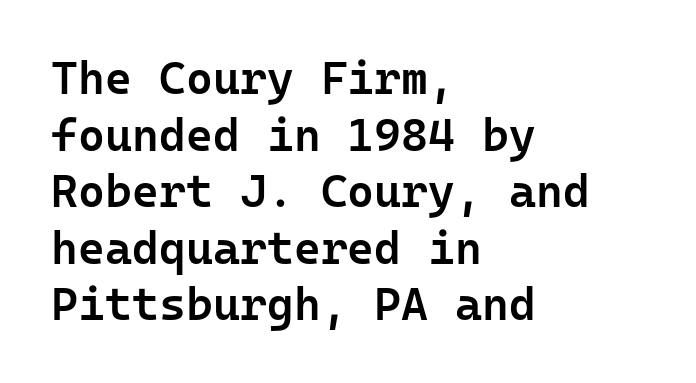
The image shows 46 px semibold sans-serif type, upright, monospaced; set left-aligned, line spacing 1.23x, normal letter spacing, not underlined; low stroke contrast and a medium x-height.
